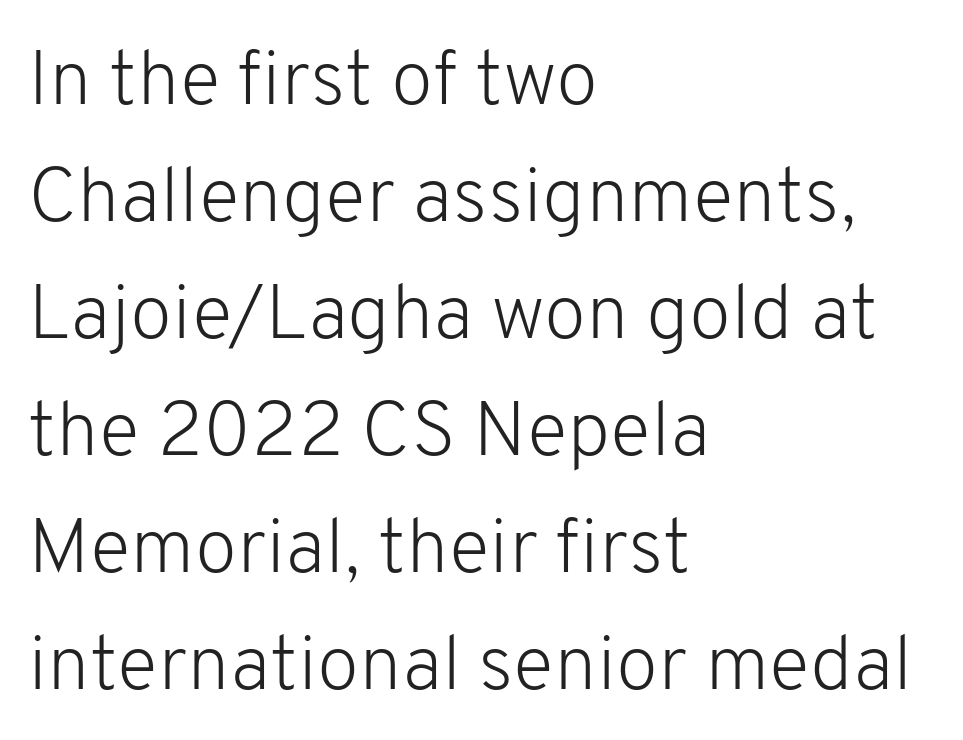
The image shows 77 px light sans-serif type, upright; set left-aligned, normal line spacing (1.52x), normal letter spacing, not underlined; low stroke contrast and a medium x-height.
